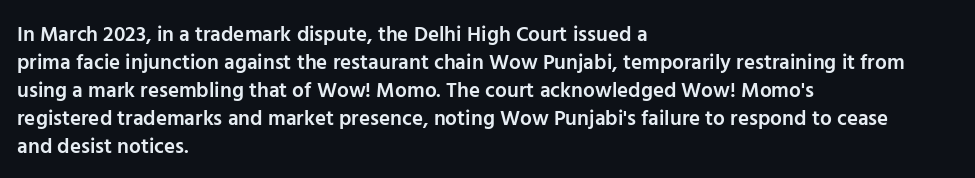
The image shows 21 px text type, upright; set left-aligned, normal line spacing (1.33x), normal letter spacing, not underlined.
